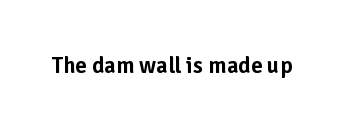
Each word holds together tightly as a unit, with standard inter-letter gaps. Posture: upright roman. The specimen omits any rule beneath the text block's lines.
